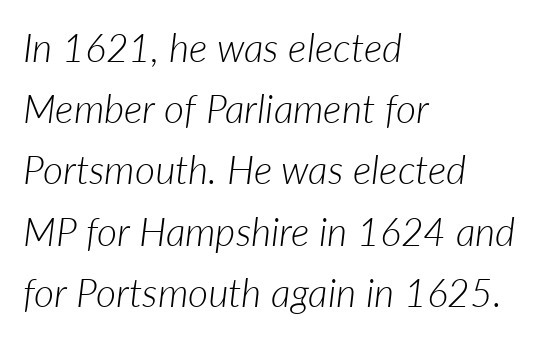
{"italic": "yes", "lean": "right", "slant_degrees": 7, "bold": "no", "weight": "light", "width": "normal", "stroke_contrast": "low", "x_height": "medium", "monospaced": "no", "underline": "no", "align": "left", "line_spacing": "normal", "line_spacing_ratio": 1.57, "letter_spacing": "normal", "letter_spacing_em": 0.0, "glyph_px": 39}
